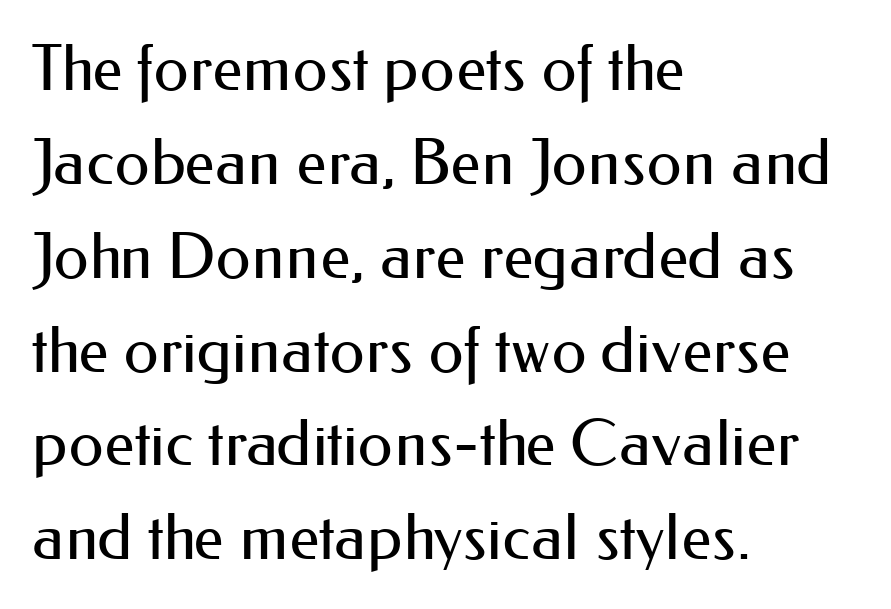
Q: Is the text bold? A: No.
Q: Is the text italic (slanted)? A: No, it is upright.
Q: Is the typeface a serif or a sans-serif typeface? A: Sans-serif.
Q: Is the text underlined? A: No.
Q: How is the paragraph aligned? A: Left-aligned.
Q: Is the spacing between letters normal or unusually wide? A: Normal.
Q: Is the spacing between lines tight, normal or loose? A: Normal.
Q: Width (condensed, normal, or wide)? A: Normal.
Q: Stroke contrast? A: Medium.
Q: x-height? A: Small.
Q: Monospaced? A: No.
